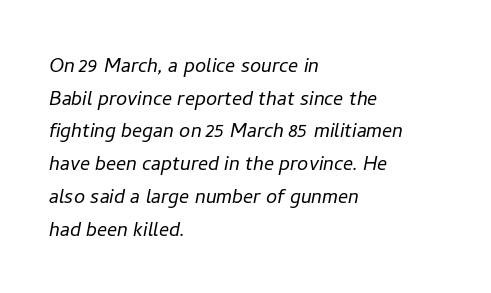
{"italic": "yes", "lean": "right", "slant_degrees": 11, "bold": "no", "underline": "no", "align": "left", "line_spacing": "normal", "line_spacing_ratio": 1.31, "letter_spacing": "normal", "letter_spacing_em": 0.0, "glyph_px": 25}
